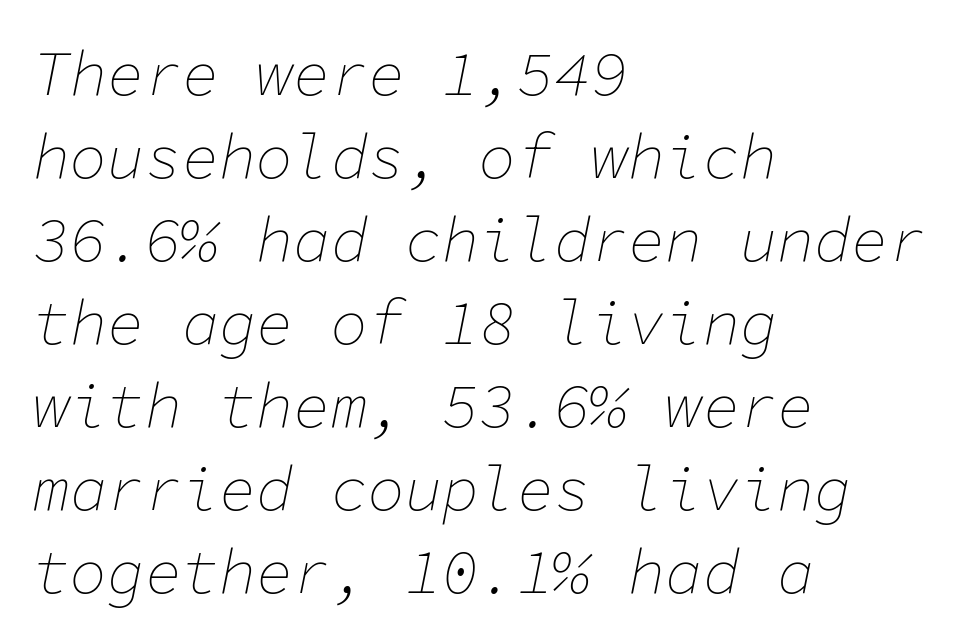
Alignment: flush left. The glyphs look as if they've been sheared to an angle. The line texture is even and compact thanks to regular tracking. Caption: face not bold, strokes unweighted. The zone under the glyphs is completely vacant.
